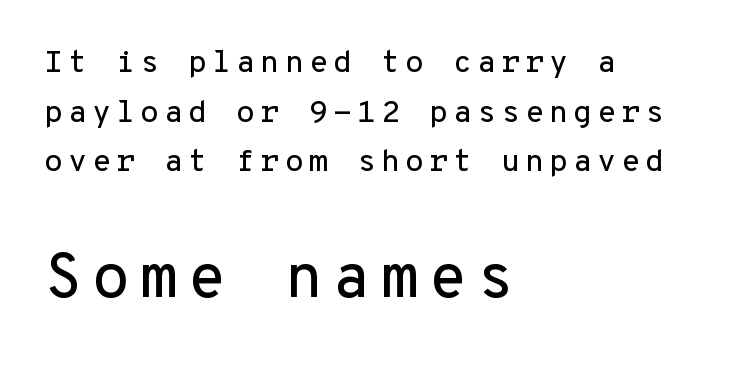
{"serif": "no", "italic": "no", "width": "normal", "stroke_contrast": "low", "x_height": "medium", "monospaced": "yes", "underline": "no", "align": "left", "line_spacing": "normal", "line_spacing_ratio": 1.6, "larger_block": "second", "size_ratio": 2.0, "glyph_px": 62}
